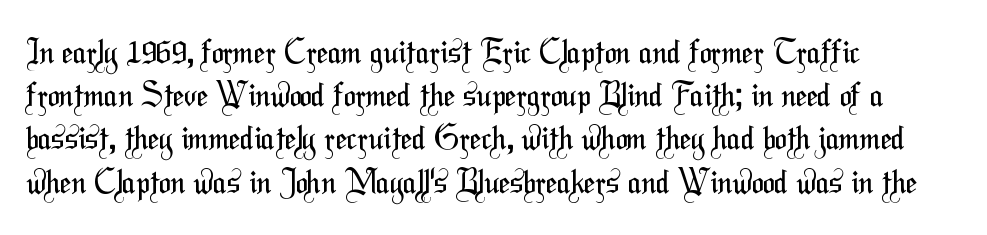
{"serif": "no", "bold": "no", "weight": "regular", "width": "condensed", "stroke_contrast": "medium", "x_height": "medium", "monospaced": "no", "underline": "no", "align": "left", "line_spacing": "normal", "line_spacing_ratio": 1.35, "letter_spacing": "normal", "letter_spacing_em": 0.0, "glyph_px": 32}
